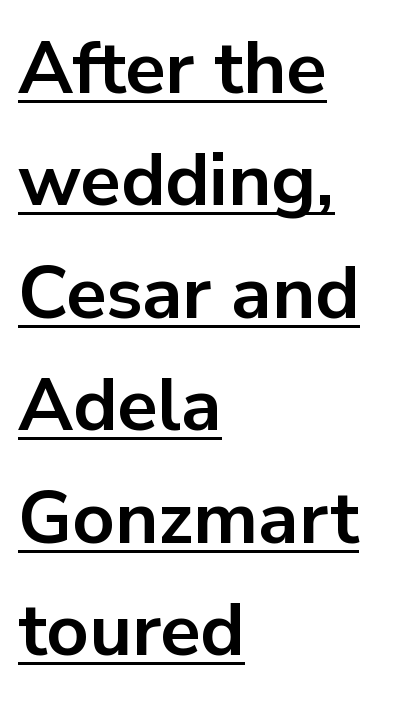
Q: Is the text bold? A: Yes.
Q: Is the text italic (slanted)? A: No, it is upright.
Q: Is the typeface a serif or a sans-serif typeface? A: Sans-serif.
Q: Is the text underlined? A: Yes.
Q: How is the paragraph aligned? A: Left-aligned.
Q: Is the spacing between letters normal or unusually wide? A: Normal.
Q: Is the spacing between lines tight, normal or loose? A: Normal.
Q: Width (condensed, normal, or wide)? A: Normal.
Q: Stroke contrast? A: Low.
Q: x-height? A: Medium.
Q: Monospaced? A: No.
